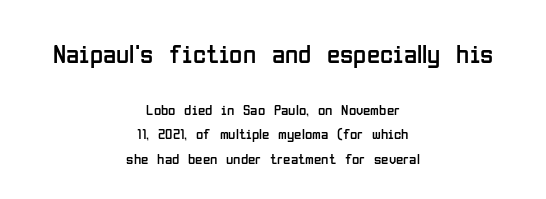
{"italic": "no", "bold": "no", "underline": "no", "align": "center", "line_spacing": "normal", "line_spacing_ratio": 1.63, "letter_spacing": "normal", "letter_spacing_em": 0.0, "larger_block": "first", "size_ratio": 1.8, "glyph_px": 27}
